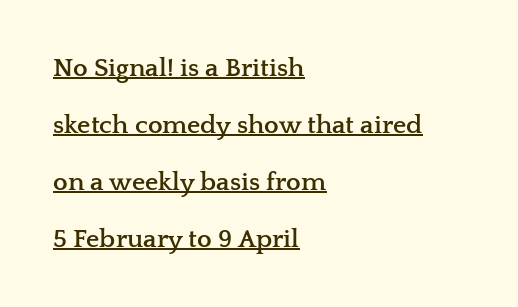
The letterforms sit shoulder to shoulder at normal distance. The block of text is sparse from top to bottom, with ample space between rows. Caption: bold face, heavy strokes. Leftover space on each line is placed entirely after the last word. If you drew a line through each stem, it would be perfectly vertical. The face used here appears with an underline applied.
